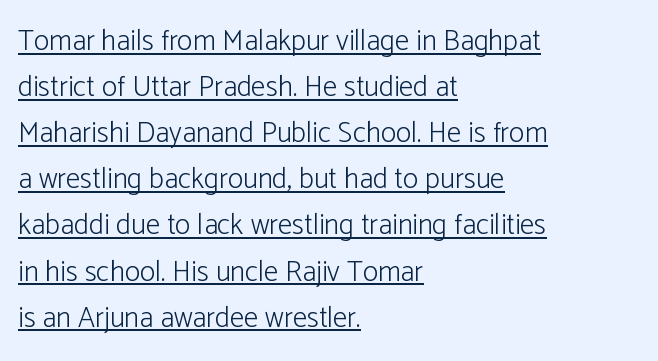
Q: Is the text bold? A: No.
Q: Is the text italic (slanted)? A: No, it is upright.
Q: Is the typeface a serif or a sans-serif typeface? A: Sans-serif.
Q: Is the text underlined? A: Yes.
Q: How is the paragraph aligned? A: Left-aligned.
Q: Is the spacing between letters normal or unusually wide? A: Normal.
Q: Is the spacing between lines tight, normal or loose? A: Normal.
Q: Width (condensed, normal, or wide)? A: Normal.
Q: Stroke contrast? A: Low.
Q: x-height? A: Medium.
Q: Monospaced? A: No.
